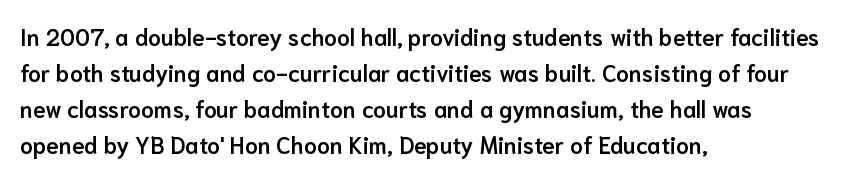
{"italic": "no", "bold": "semi", "underline": "no", "align": "left", "line_spacing": "normal", "line_spacing_ratio": 1.56, "letter_spacing": "normal", "letter_spacing_em": 0.0, "glyph_px": 23}
